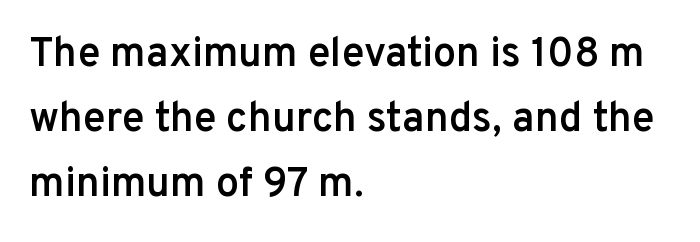
Varying glyph widths throughout — classic text-font behaviour. This rendering uses left alignment, leaving the right contour irregular. The type family on display is of the sans-serif kind. Characters remain perfectly vertical along every line. Standard letterfit; no display-style spreading of the glyphs.
